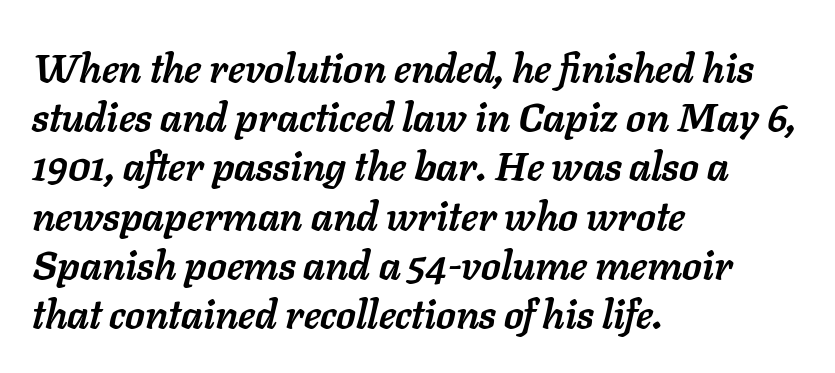
Q: Is the text bold? A: Yes.
Q: Is the text italic (slanted)? A: Yes, it leans right by about 11 degrees.
Q: Is the text underlined? A: No.
Q: How is the paragraph aligned? A: Left-aligned.
Q: Is the spacing between letters normal or unusually wide? A: Normal.
Q: Width (condensed, normal, or wide)? A: Normal.
Q: Stroke contrast? A: Low.
Q: x-height? A: Medium.
Q: Monospaced? A: No.
